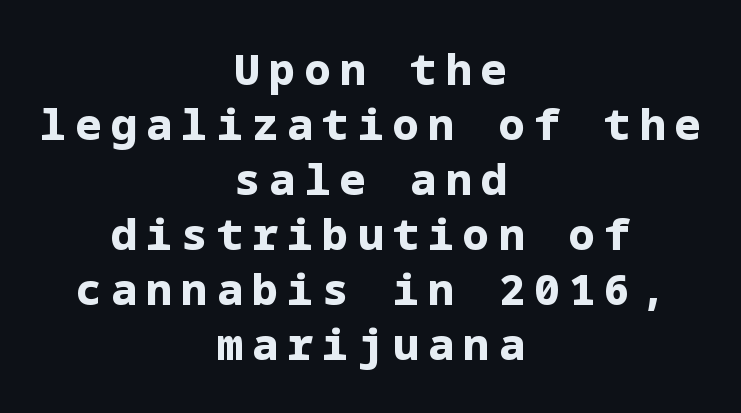
Q: Is the text bold? A: Yes.
Q: Is the text italic (slanted)? A: No, it is upright.
Q: Is the typeface a serif or a sans-serif typeface? A: Sans-serif.
Q: Is the text underlined? A: No.
Q: How is the paragraph aligned? A: Centered.
Q: Is the spacing between letters normal or unusually wide? A: Unusually wide.
Q: Is the spacing between lines tight, normal or loose? A: Normal.
Q: Width (condensed, normal, or wide)? A: Normal.
Q: Stroke contrast? A: Low.
Q: x-height? A: Medium.
